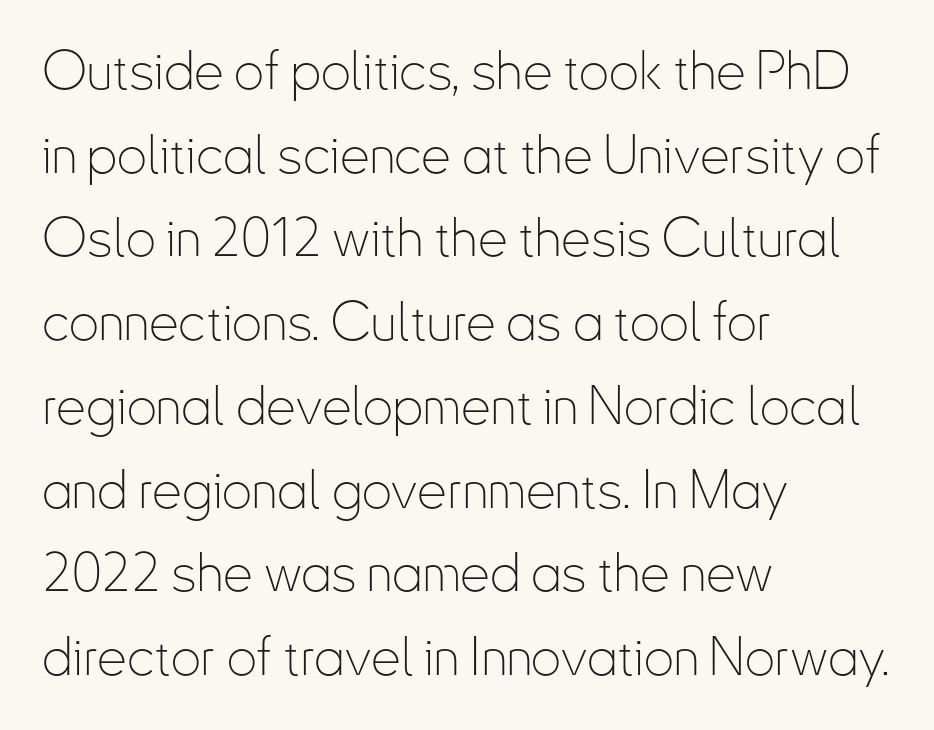
The glyphs are unaccompanied by any horizontal stroke below them. Heaviness? Minimal to ordinary, like unemphasized prose. Does extra space separate the letters? No, they use regular spacing. I'd call this a sans setting — the letters go barefoot. Posture: upright roman. These lines stack with their left ends in a neat column.
